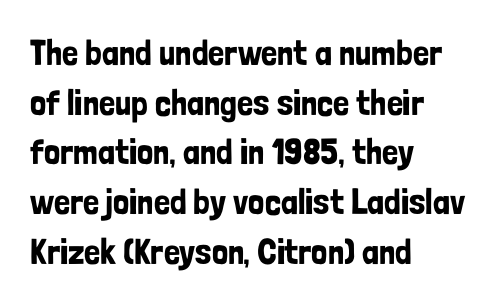
{"serif": "no", "italic": "no", "width": "condensed", "stroke_contrast": "low", "x_height": "medium", "monospaced": "no", "underline": "no", "align": "left", "line_spacing": "normal", "line_spacing_ratio": 1.38, "letter_spacing": "normal", "letter_spacing_em": 0.0, "glyph_px": 36}
